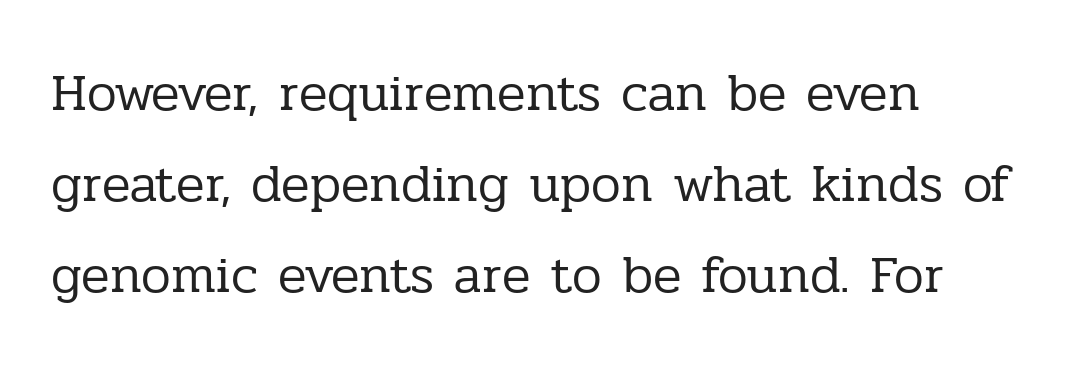
{"serif": "yes", "italic": "no", "bold": "no", "weight": "regular", "width": "normal", "stroke_contrast": "low", "x_height": "medium", "monospaced": "no", "underline": "no", "align": "left", "line_spacing_ratio": 1.72, "letter_spacing": "normal", "letter_spacing_em": 0.0, "glyph_px": 53}
